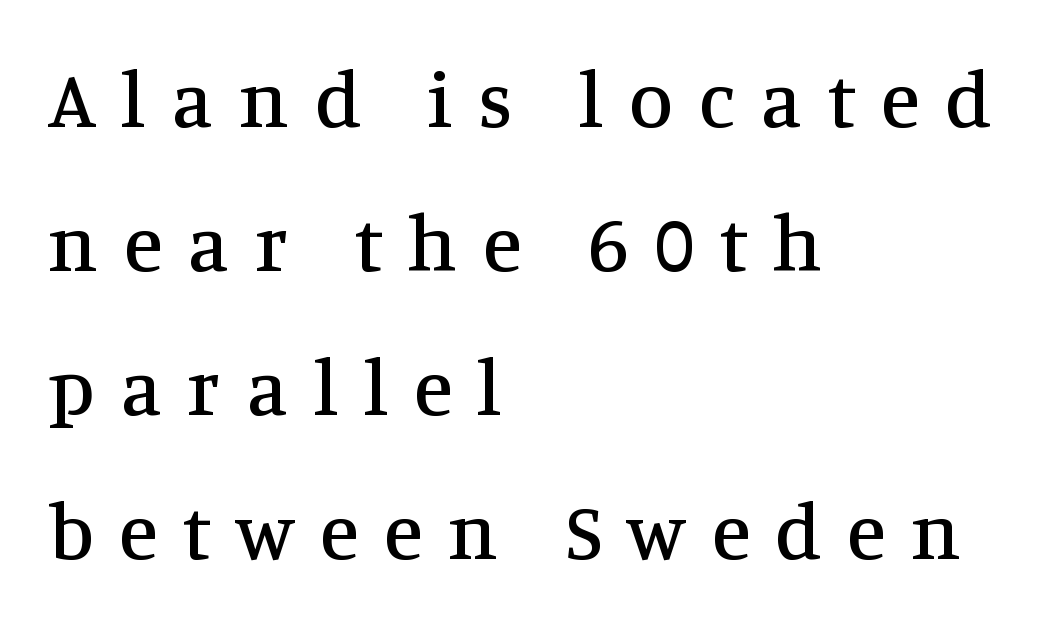
{"serif": "yes", "italic": "no", "width": "normal", "stroke_contrast": "medium", "x_height": "large", "monospaced": "no", "underline": "no", "align": "left", "line_spacing_ratio": 1.8, "letter_spacing": "wide", "letter_spacing_em": 0.32, "glyph_px": 80}
